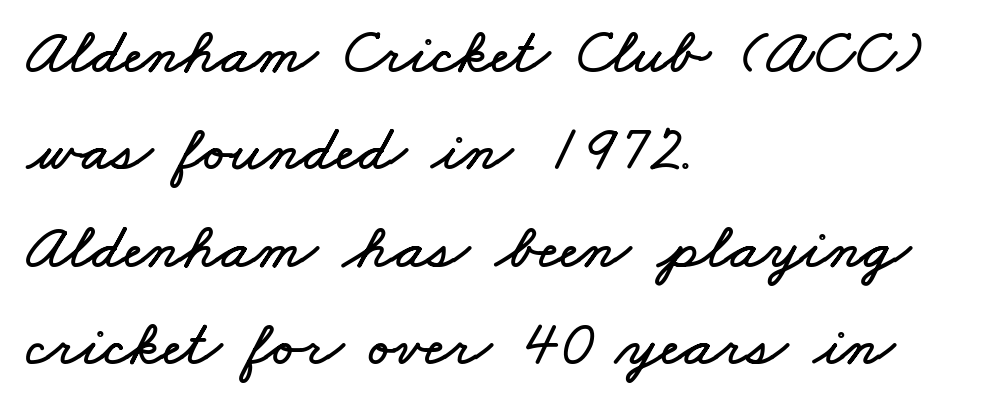
The image shows 65 px wide type; set left-aligned, normal line spacing (1.5x), normal letter spacing, not underlined; low stroke contrast and a small x-height.
